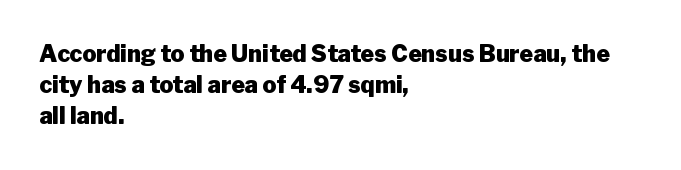
The image shows 23 px bold type, upright; set left-aligned, normal line spacing (1.35x), normal letter spacing, not underlined.
